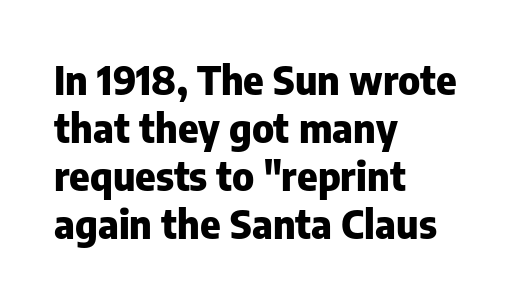
The designer went with a sans here, leaving each stem footless. Posture: vertical. A typesetter would call this proportional, since set widths differ per character. Anything drawn beneath the words? Only blank space.
